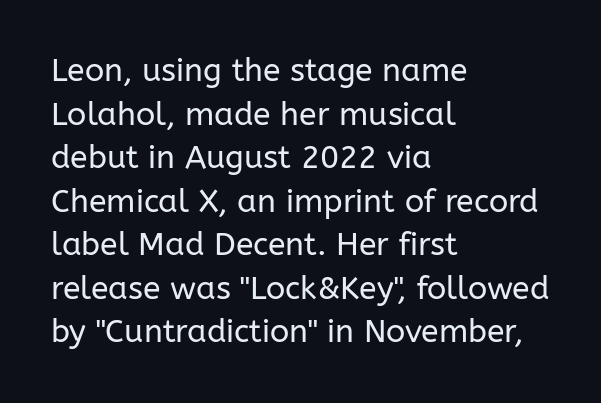
Counters stay open thanks to moderate or lighter strokes. Leading: standard. Reading down the block, your eye returns to a fixed left position each line. It's the straight-up-and-down kind of type.
